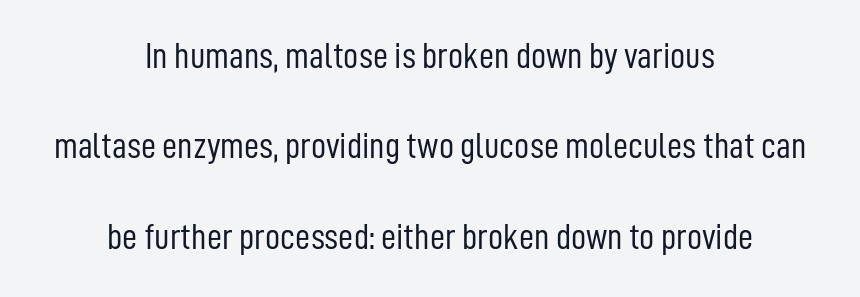
Q: Is the text bold? A: No.
Q: Is the text italic (slanted)? A: No, it is upright.
Q: Is the typeface a serif or a sans-serif typeface? A: Sans-serif.
Q: Is the text underlined? A: No.
Q: How is the paragraph aligned? A: Centered.
Q: Is the spacing between letters normal or unusually wide? A: Normal.
Q: Is the spacing between lines tight, normal or loose? A: Loose.
Q: Width (condensed, normal, or wide)? A: Condensed.
Q: Stroke contrast? A: Low.
Q: x-height? A: Medium.
Q: Monospaced? A: No.
